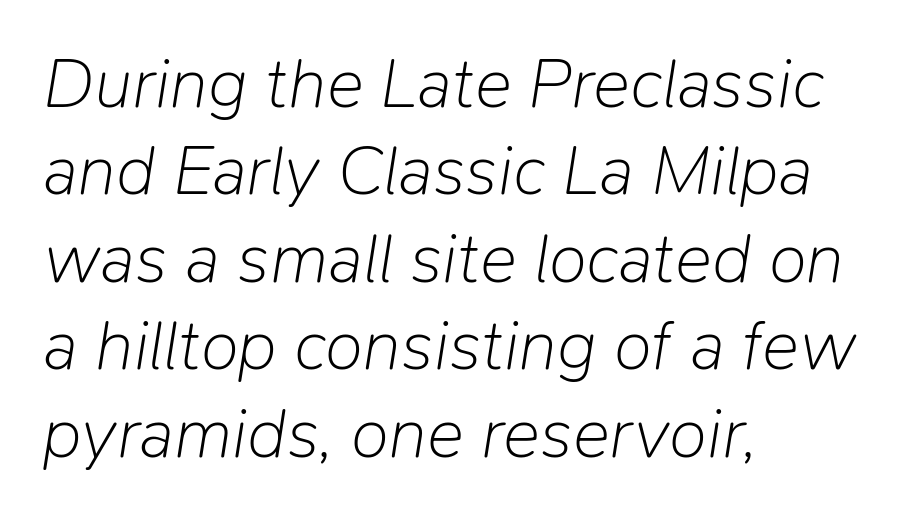
Q: Is the text bold? A: No.
Q: Is the text italic (slanted)? A: Yes, it leans right by about 9 degrees.
Q: Is the text underlined? A: No.
Q: How is the paragraph aligned? A: Left-aligned.
Q: Is the spacing between letters normal or unusually wide? A: Normal.
Q: Is the spacing between lines tight, normal or loose? A: Normal.
Q: Width (condensed, normal, or wide)? A: Normal.
Q: Stroke contrast? A: Low.
Q: x-height? A: Medium.
Q: Monospaced? A: No.
